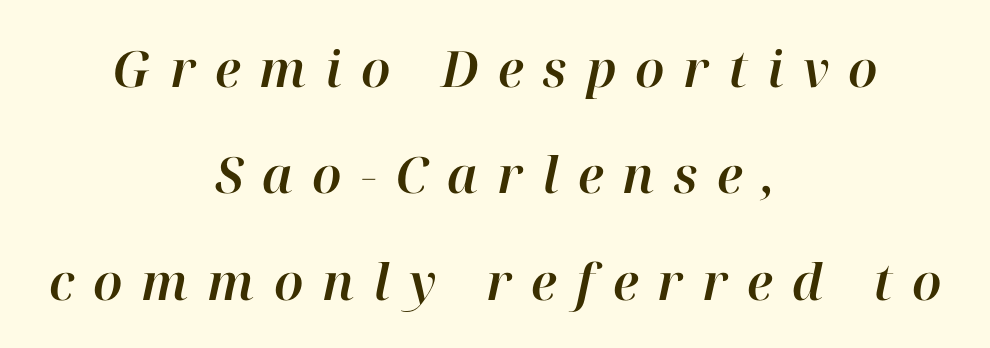
Q: Is the text italic (slanted)? A: Yes, it leans right by about 12 degrees.
Q: Is the text underlined? A: No.
Q: How is the paragraph aligned? A: Centered.
Q: Is the spacing between letters normal or unusually wide? A: Unusually wide.
Q: Is the spacing between lines tight, normal or loose? A: Loose.
Q: Width (condensed, normal, or wide)? A: Normal.
Q: Stroke contrast? A: High.
Q: x-height? A: Medium.
Q: Monospaced? A: No.
